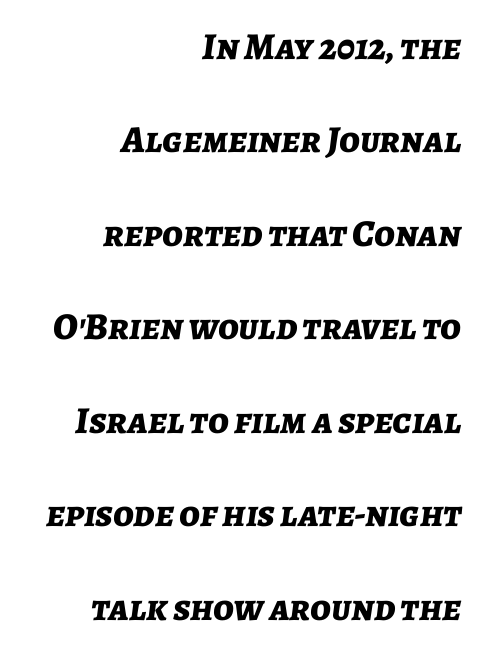
{"italic": "yes", "lean": "right", "slant_degrees": 7, "bold": "yes", "weight": "bold", "width": "normal", "stroke_contrast": "low", "x_height": "medium", "monospaced": "no", "underline": "no", "align": "right", "line_spacing": "loose", "line_spacing_ratio": 2.46, "letter_spacing": "normal", "letter_spacing_em": 0.0, "glyph_px": 38}
